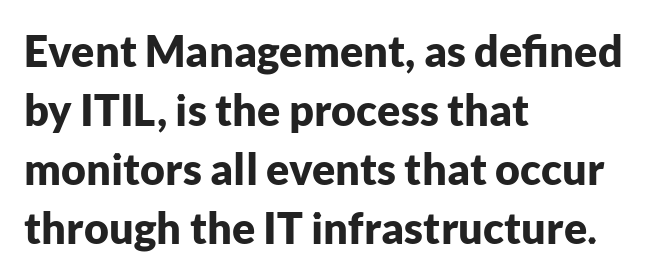
The image shows 43 px bold sans-serif type, upright; set left-aligned, normal line spacing (1.37x), normal letter spacing, not underlined; low stroke contrast and a medium x-height.
